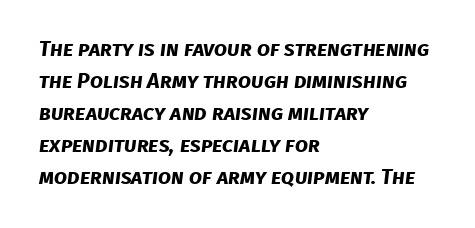
Every row of glyphs begins at an identical x-position on the left. Tracking here is standard; glyphs follow each other at the usual distance. Only glyphs here, with clear space below each row. Summary of vertical rhythm: regular, with standard interline spacing.
